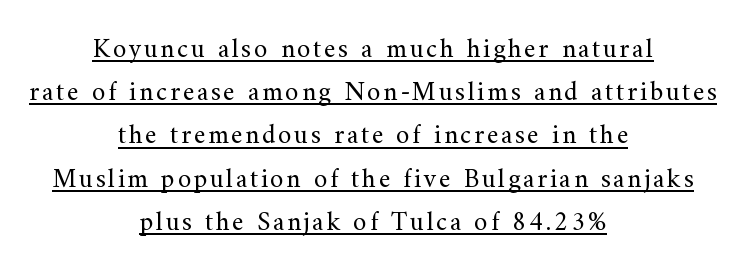
{"italic": "no", "bold": "no", "underline": "yes", "align": "center", "line_spacing": "normal", "line_spacing_ratio": 1.6, "glyph_px": 27}
